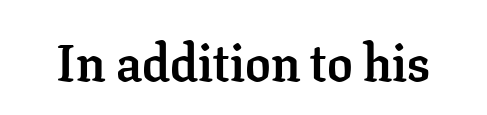
{"serif": "yes", "italic": "no", "bold": "yes", "weight": "semibold", "width": "normal", "stroke_contrast": "low", "x_height": "medium", "monospaced": "no", "underline": "no", "letter_spacing": "normal", "letter_spacing_em": 0.0, "glyph_px": 51}
